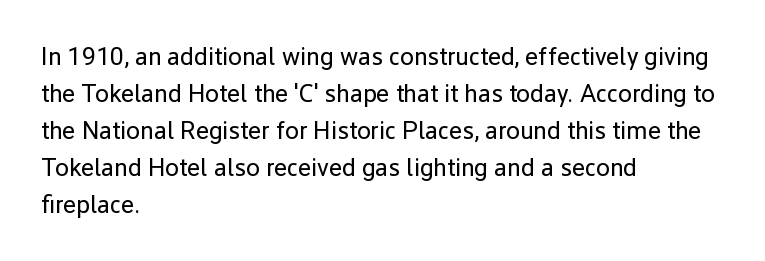
Q: Is the text bold? A: No.
Q: Is the text italic (slanted)? A: No, it is upright.
Q: Is the text underlined? A: No.
Q: How is the paragraph aligned? A: Left-aligned.
Q: Is the spacing between letters normal or unusually wide? A: Normal.
Q: Is the spacing between lines tight, normal or loose? A: Normal.
